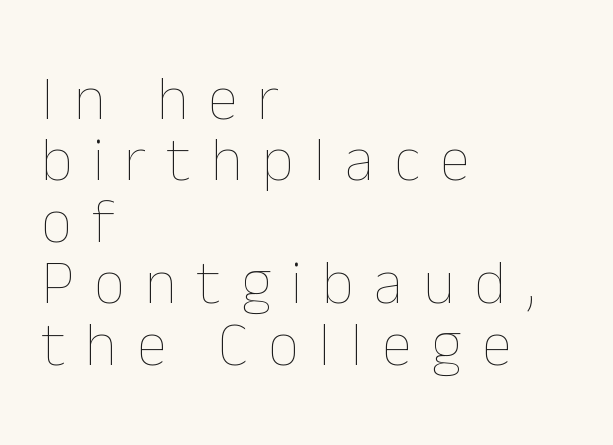
{"italic": "no", "bold": "no", "weight": "thin", "width": "normal", "stroke_contrast": "low", "x_height": "medium", "monospaced": "no", "underline": "no", "align": "left", "line_spacing": "tight", "line_spacing_ratio": 0.99, "letter_spacing": "wide", "letter_spacing_em": 0.32, "glyph_px": 62}
